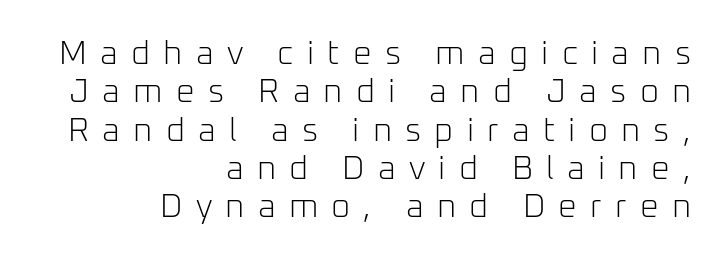
Notice how the stems are strictly vertical — no italics here. The font family rendered here belongs to the sans-serif group. Stroke mass is kept to a normal reading level or below. Each letter keeps its own natural width here, so spacing adapts to shape.
